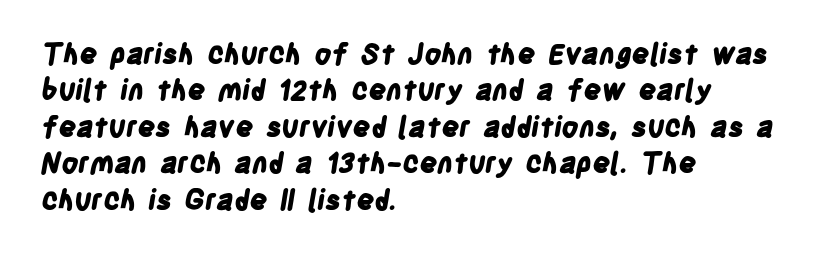
{"serif": "no", "bold": "yes", "weight": "bold", "width": "condensed", "stroke_contrast": "low", "x_height": "large", "monospaced": "no", "underline": "no", "align": "left", "line_spacing": "normal", "line_spacing_ratio": 1.3, "letter_spacing": "normal", "letter_spacing_em": 0.0, "glyph_px": 28}
